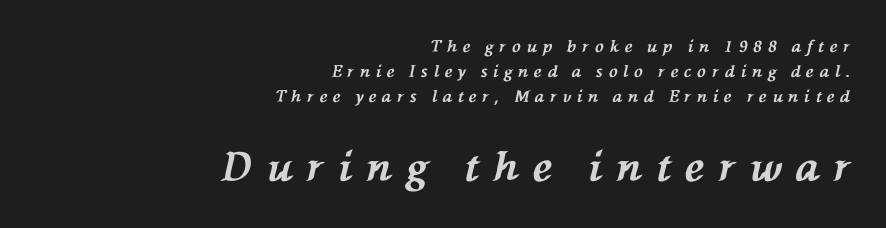
Line endings align vertically; line beginnings do not. Rendered with sloped, italic letterforms. The composition opens small and finishes big. Summary of weight: heavy, a full bold.
